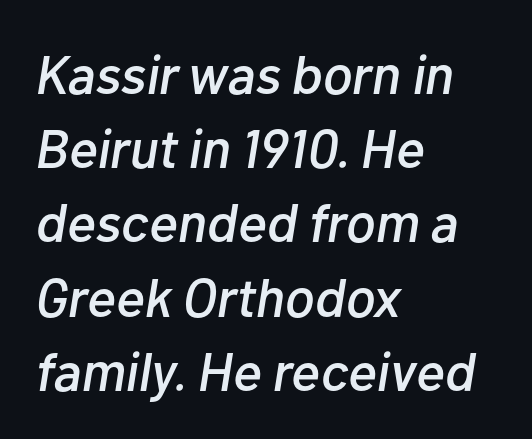
Q: Is the text italic (slanted)? A: Yes, it leans right by about 10 degrees.
Q: Is the text underlined? A: No.
Q: How is the paragraph aligned? A: Left-aligned.
Q: Is the spacing between letters normal or unusually wide? A: Normal.
Q: Is the spacing between lines tight, normal or loose? A: Normal.
Q: Width (condensed, normal, or wide)? A: Normal.
Q: Stroke contrast? A: Low.
Q: x-height? A: Medium.
Q: Monospaced? A: No.
